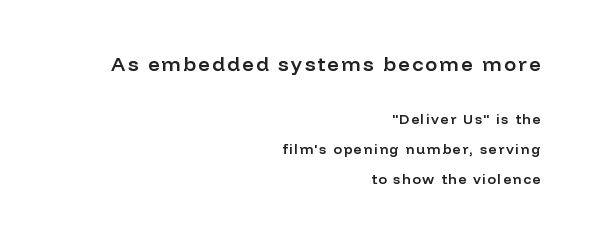
If you drew a line through each stem, it would be perfectly vertical. The composition opens big and finishes small. These words are printed semibold, heavier than regular yet not bold. You could fit nearly another row in the gap between these rows. This sample is right-justified, so line beginnings fall wherever the words allow.
